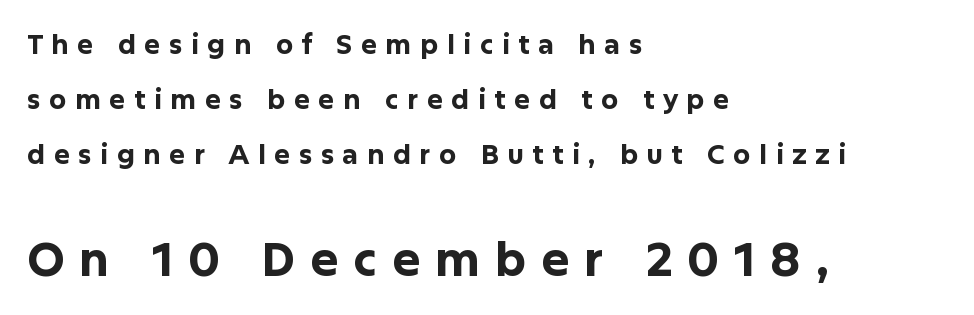
The image shows 47 px bold sans-serif type, upright; set left-aligned, loose line spacing (2.04x), unusually wide letter spacing (+0.31 em), not underlined; the second (bottom) block is 1.74x larger; low stroke contrast and a medium x-height.
